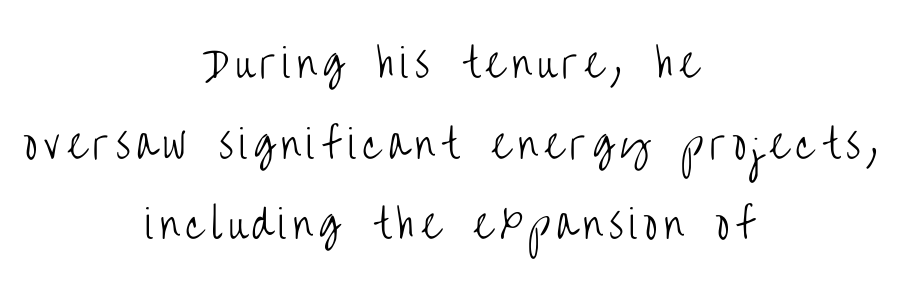
{"serif": "no", "italic": "no", "bold": "no", "weight": "light", "width": "condensed", "stroke_contrast": "low", "x_height": "large", "monospaced": "no", "underline": "no", "align": "center", "line_spacing": "loose", "line_spacing_ratio": 2.07, "glyph_px": 39}
